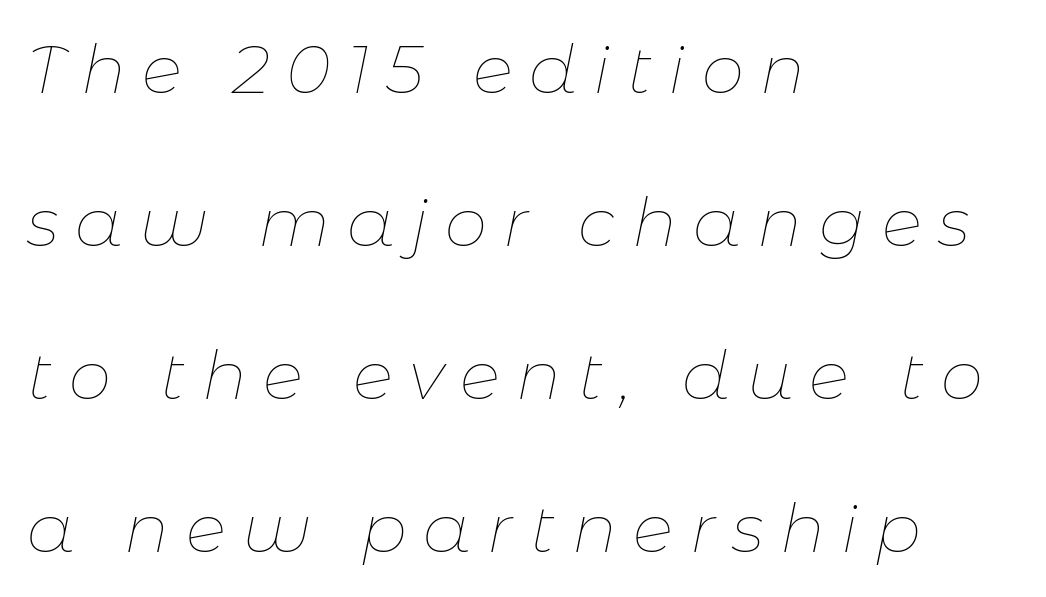
{"italic": "yes", "lean": "right", "slant_degrees": 11, "bold": "no", "weight": "thin", "width": "normal", "stroke_contrast": "low", "x_height": "medium", "monospaced": "no", "underline": "no", "align": "left", "line_spacing": "loose", "line_spacing_ratio": 2.25, "letter_spacing": "wide", "letter_spacing_em": 0.24, "glyph_px": 68}
